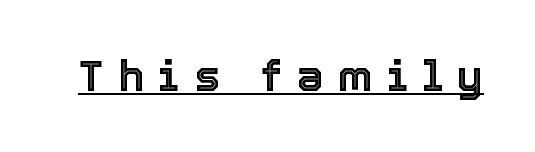
The font's upright variant was chosen for this text. The letters are spread apart with noticeably loose tracking. Is there an underline? Yes — a line sits under the letters. Do the characters align in a grid? No, the font is proportional.
